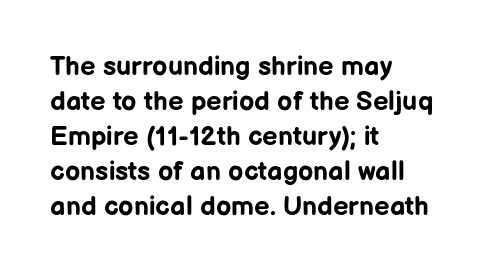
{"italic": "no", "bold": "yes", "underline": "no", "align": "left", "line_spacing": "normal", "line_spacing_ratio": 1.3, "letter_spacing": "normal", "letter_spacing_em": 0.0, "glyph_px": 27}
